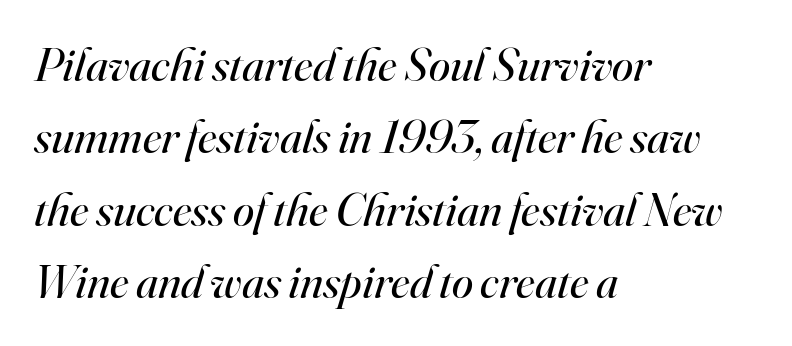
Q: Is the text bold? A: No.
Q: Is the text italic (slanted)? A: Yes, it leans right by about 16 degrees.
Q: Is the typeface a serif or a sans-serif typeface? A: Serif.
Q: Is the text underlined? A: No.
Q: How is the paragraph aligned? A: Left-aligned.
Q: Is the spacing between letters normal or unusually wide? A: Normal.
Q: Is the spacing between lines tight, normal or loose? A: Normal.
Q: Width (condensed, normal, or wide)? A: Normal.
Q: Stroke contrast? A: High.
Q: x-height? A: Small.
Q: Monospaced? A: No.
